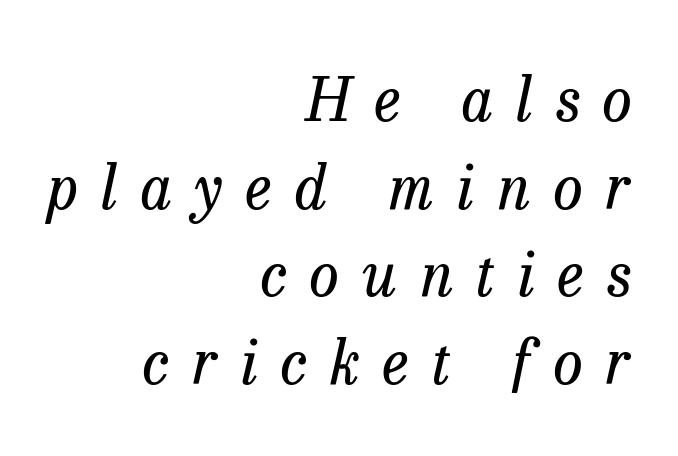
Each word looks stretched out because of the extra space between its letters. This is oblique type, the kind used for emphasis or titles. Descender tails drop into unmarked territory. Here the designer chose a conventional face with non-uniform glyph widths. Each stroke keeps to a modest, everyday thickness or less. Does the leading feel generous? No, just average.
